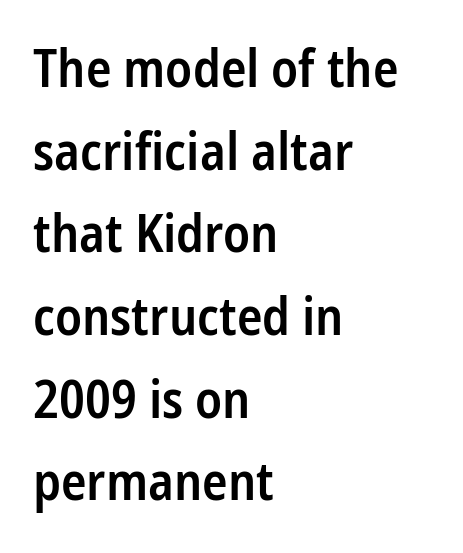
The text block is weighted toward the left margin, trailing off unevenly rightward. Bold? Not quite — semibold, heavier than regular but stopping short. Vertical spacing — default. This is roman type, the default non-slanted kind. Note: no serifs on the glyphs.
